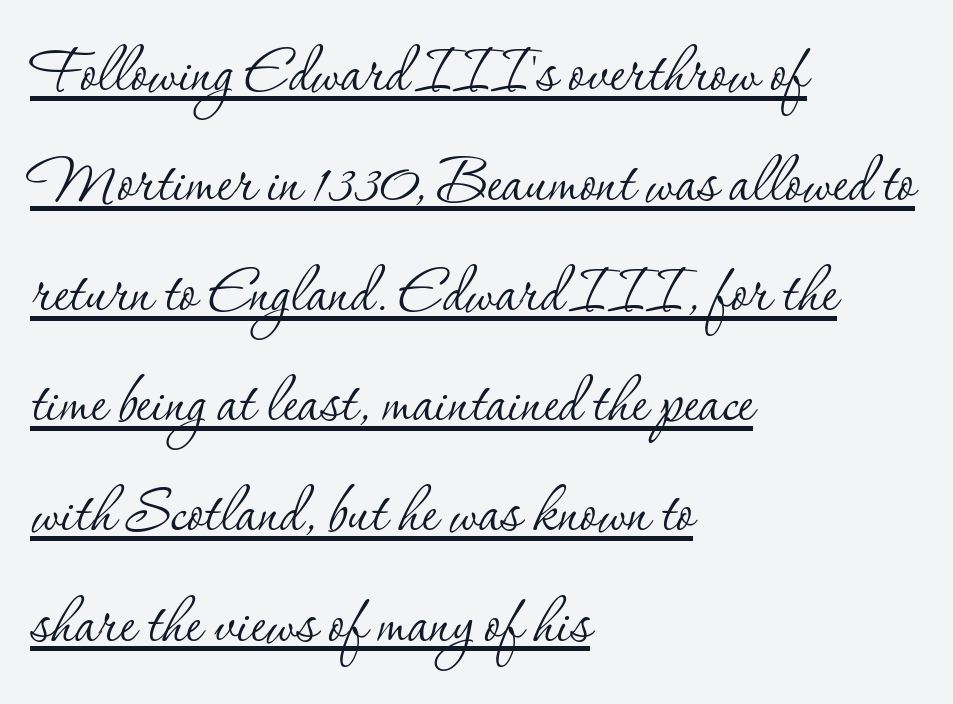
{"serif": "yes", "bold": "no", "weight": "thin", "width": "normal", "stroke_contrast": "low", "x_height": "small", "monospaced": "no", "underline": "yes", "align": "left", "line_spacing": "normal", "line_spacing_ratio": 1.43, "letter_spacing": "normal", "letter_spacing_em": 0.0, "glyph_px": 77}
